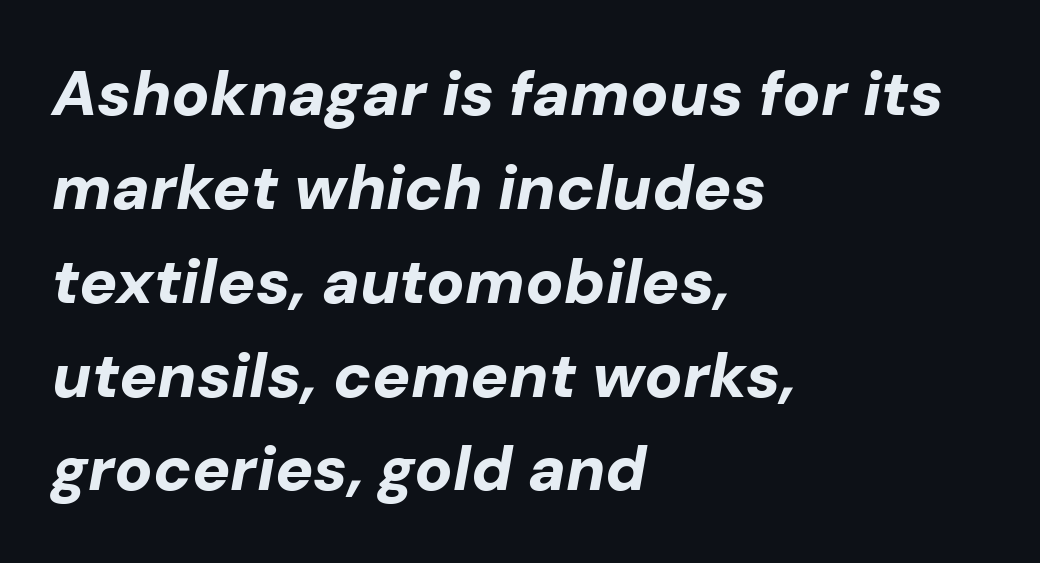
{"italic": "yes", "lean": "right", "slant_degrees": 10, "bold": "yes", "weight": "bold", "width": "normal", "stroke_contrast": "low", "x_height": "medium", "monospaced": "no", "underline": "no", "align": "left", "line_spacing": "normal", "line_spacing_ratio": 1.49, "letter_spacing": "normal", "letter_spacing_em": 0.0, "glyph_px": 63}
